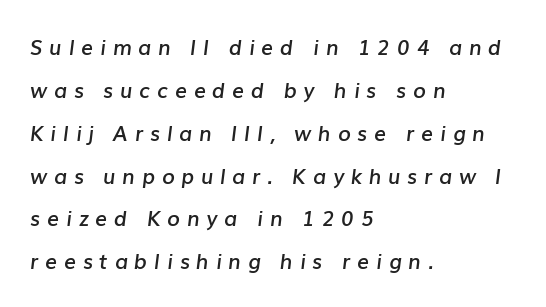
{"italic": "yes", "lean": "right", "slant_degrees": 7, "bold": "semi", "underline": "no", "align": "left", "line_spacing": "loose", "line_spacing_ratio": 2.04, "letter_spacing": "wide", "letter_spacing_em": 0.32, "glyph_px": 21}
